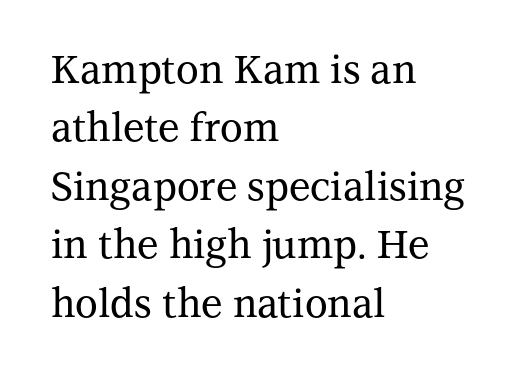
Varying glyph widths throughout — classic text-font behaviour. Decoration check: the copy has no underline. The face used here is rendered with its standard letterfit. The setting favours the left margin, as ordinary paragraphs usually do. I'd call this a serif setting — the letters wear small feet.
